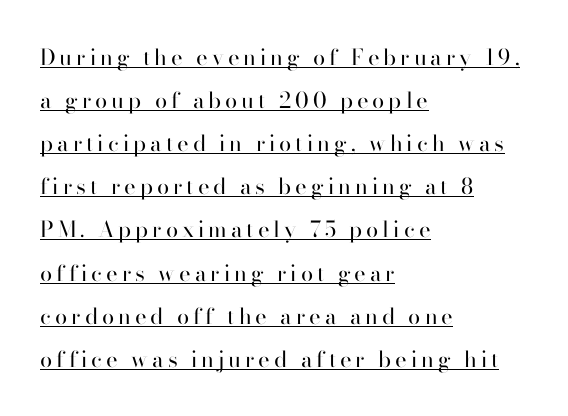
{"italic": "no", "bold": "no", "underline": "yes", "align": "left", "line_spacing": "loose", "line_spacing_ratio": 1.96, "glyph_px": 22}
